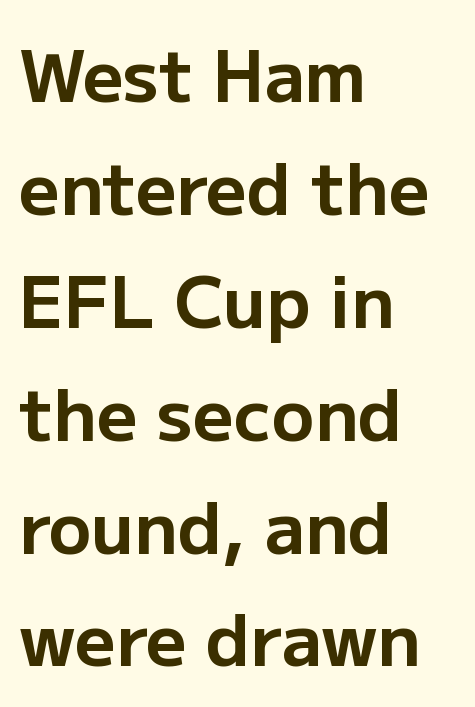
Note the varied advance widths — an 'i' is clearly narrower than an 'm'. Unmarked baselines from the first word to the last. Is the letter spacing exaggerated? No — it looks like the ordinary default. Leading matches the norm, producing a regular column. The passage is arranged the way most books set body copy — flush left. A full-strength bold gives these letters their thick strokes.
